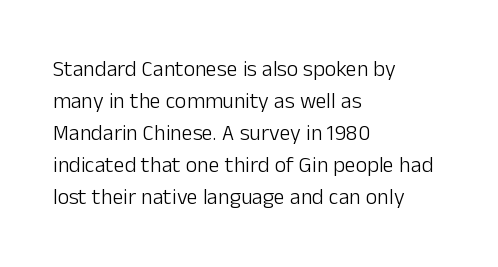
{"italic": "no", "bold": "no", "underline": "no", "align": "left", "line_spacing": "normal", "line_spacing_ratio": 1.45, "letter_spacing": "normal", "letter_spacing_em": 0.0, "glyph_px": 22}
